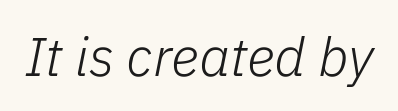
The image shows 54 px light type, italic (leaning right); set normal letter spacing, not underlined; low stroke contrast and a medium x-height.
